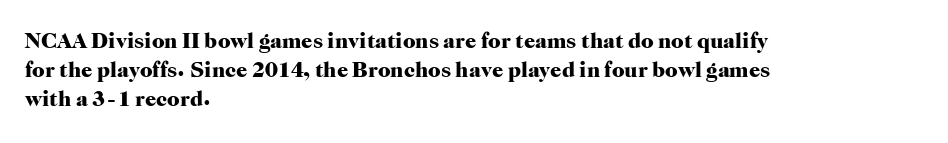
{"italic": "no", "bold": "yes", "underline": "no", "align": "left", "line_spacing": "normal", "line_spacing_ratio": 1.32, "letter_spacing": "normal", "letter_spacing_em": 0.0, "glyph_px": 22}
